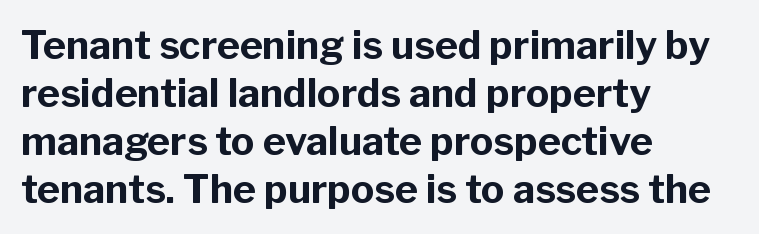
The image shows 39 px bold sans-serif type, upright; set left-aligned, line spacing 1.23x, normal letter spacing, not underlined; low stroke contrast and a medium x-height.
